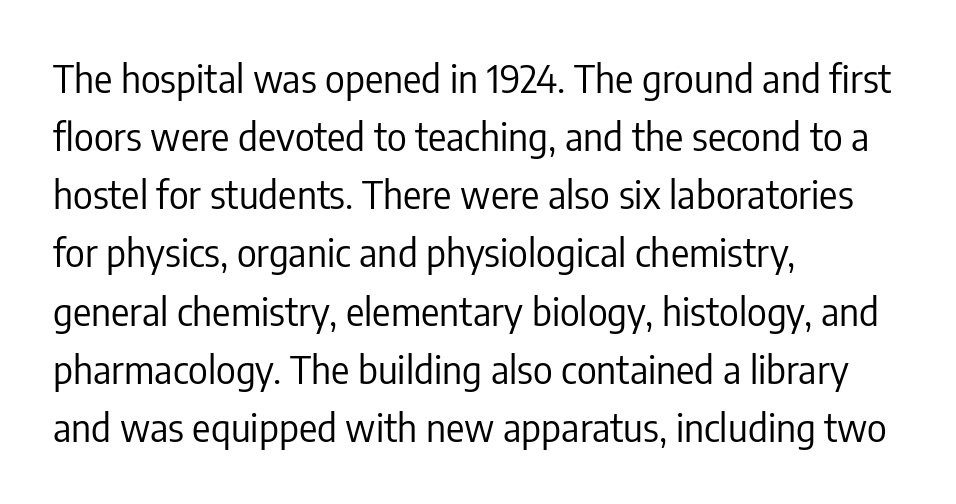
Q: Is the text bold? A: No.
Q: Is the text italic (slanted)? A: No, it is upright.
Q: Is the typeface a serif or a sans-serif typeface? A: Sans-serif.
Q: Is the text underlined? A: No.
Q: How is the paragraph aligned? A: Left-aligned.
Q: Is the spacing between letters normal or unusually wide? A: Normal.
Q: Is the spacing between lines tight, normal or loose? A: Normal.
Q: Width (condensed, normal, or wide)? A: Condensed.
Q: Stroke contrast? A: Low.
Q: x-height? A: Medium.
Q: Monospaced? A: No.
